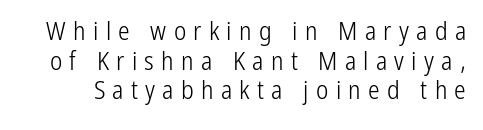
Q: Is the text bold? A: No.
Q: Is the text italic (slanted)? A: No, it is upright.
Q: Is the text underlined? A: No.
Q: Is the spacing between letters normal or unusually wide? A: Unusually wide.
Q: Is the spacing between lines tight, normal or loose? A: Tight.
